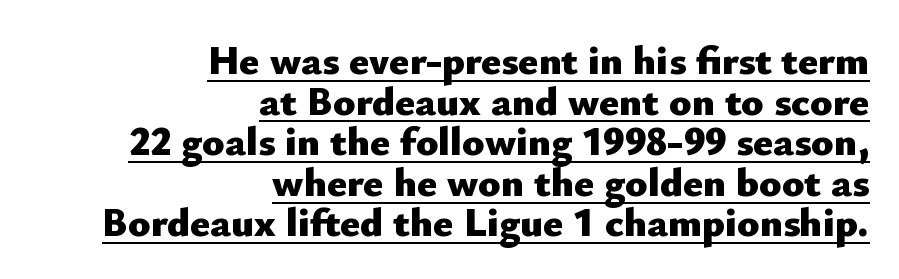
Q: Is the text bold? A: Yes.
Q: Is the text italic (slanted)? A: No, it is upright.
Q: Is the typeface a serif or a sans-serif typeface? A: Sans-serif.
Q: Is the text underlined? A: Yes.
Q: How is the paragraph aligned? A: Right-aligned.
Q: Is the spacing between letters normal or unusually wide? A: Normal.
Q: Is the spacing between lines tight, normal or loose? A: Tight.
Q: Width (condensed, normal, or wide)? A: Normal.
Q: Stroke contrast? A: Low.
Q: x-height? A: Small.
Q: Monospaced? A: No.
